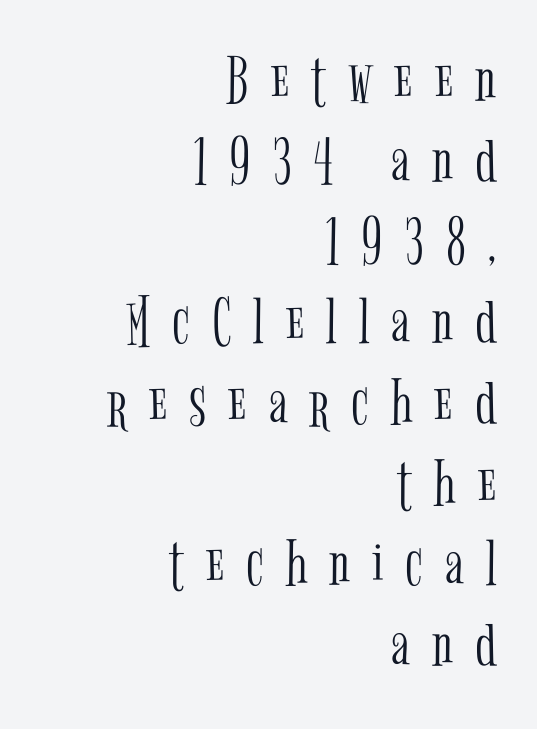
The strip under each line holds only bare page. You could not count columns in this text — the font is proportionally spaced. A typesetter would call this heavily tracked-out type. The axis of the letterforms is exactly vertical. Typeset ragged left — the right edge is the straight one. Stroke thickness stays within the range of a standard reading face or lighter.
